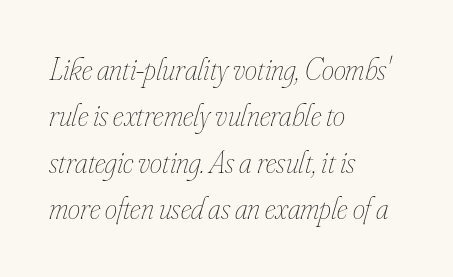
{"italic": "yes", "lean": "right", "slant_degrees": 16, "bold": "no", "weight": "thin", "width": "condensed", "stroke_contrast": "low", "x_height": "small", "monospaced": "no", "underline": "no", "align": "left", "line_spacing": "normal", "line_spacing_ratio": 1.5, "letter_spacing": "normal", "letter_spacing_em": 0.0, "glyph_px": 31}
